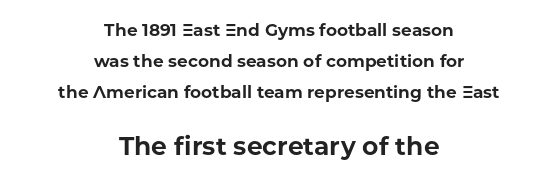
The space beneath each line is pristine and unruled. If you drew a line through each stem, it would be perfectly vertical. Of the two passages, the one underneath uses the larger point size. I'd describe the lettering as bold — thick and assertive.
